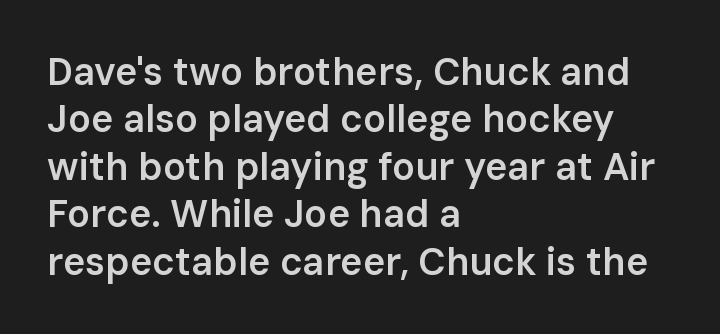
The image shows 38 px semibold sans-serif type, upright; set left-aligned, normal line spacing (1.25x), normal letter spacing, not underlined; low stroke contrast and a medium x-height.
